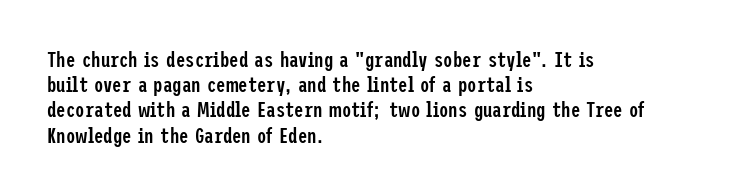
Q: Is the text bold? A: Semi-bold.
Q: Is the text italic (slanted)? A: No, it is upright.
Q: Is the text underlined? A: No.
Q: How is the paragraph aligned? A: Left-aligned.
Q: Is the spacing between letters normal or unusually wide? A: Normal.
